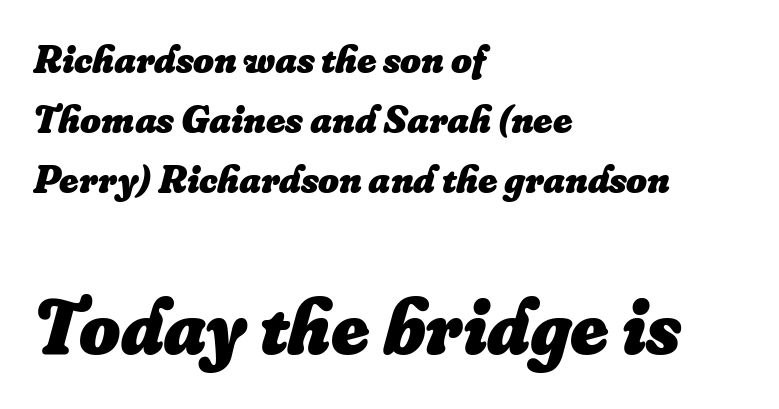
All the whitespace from short lines collects on the right. The letters advance in unequal steps, a hallmark of proportional type. Interline gaps are of average width in this sample. The composition opens small and finishes big. Look at the stroke-to-counter ratio: heavy, a bold. Clear beneath every line of the passage.
